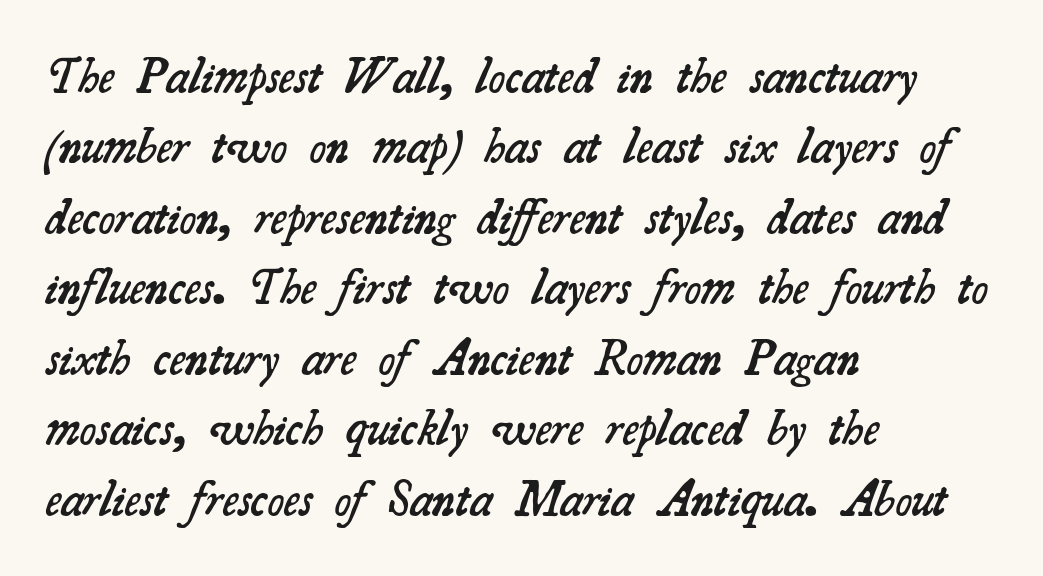
Q: Is the text bold? A: Semi-bold.
Q: Is the typeface a serif or a sans-serif typeface? A: Serif.
Q: Is the text underlined? A: No.
Q: How is the paragraph aligned? A: Left-aligned.
Q: Is the spacing between letters normal or unusually wide? A: Normal.
Q: Is the spacing between lines tight, normal or loose? A: Normal.
Q: Width (condensed, normal, or wide)? A: Normal.
Q: Stroke contrast? A: Medium.
Q: x-height? A: Small.
Q: Monospaced? A: No.
